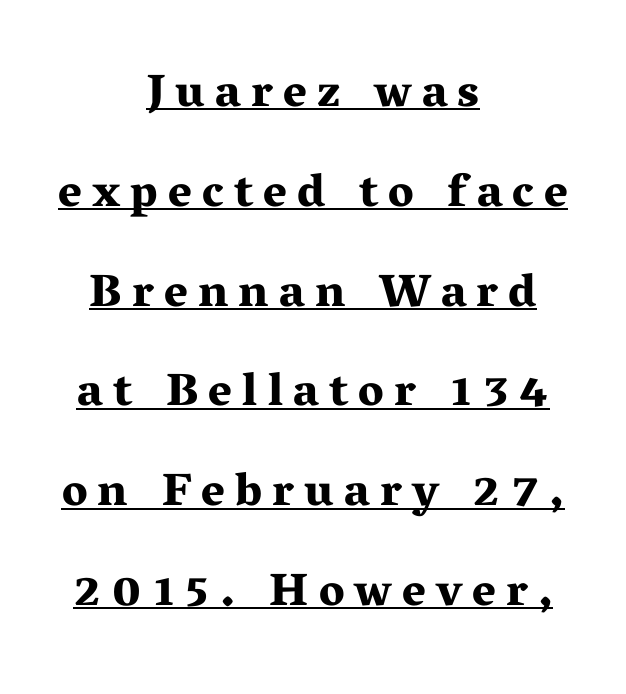
{"serif": "yes", "italic": "no", "bold": "yes", "weight": "bold", "width": "wide", "stroke_contrast": "medium", "x_height": "medium", "monospaced": "no", "underline": "yes", "align": "center", "line_spacing": "loose", "line_spacing_ratio": 2.17, "letter_spacing": "wide", "letter_spacing_em": 0.22, "glyph_px": 46}
